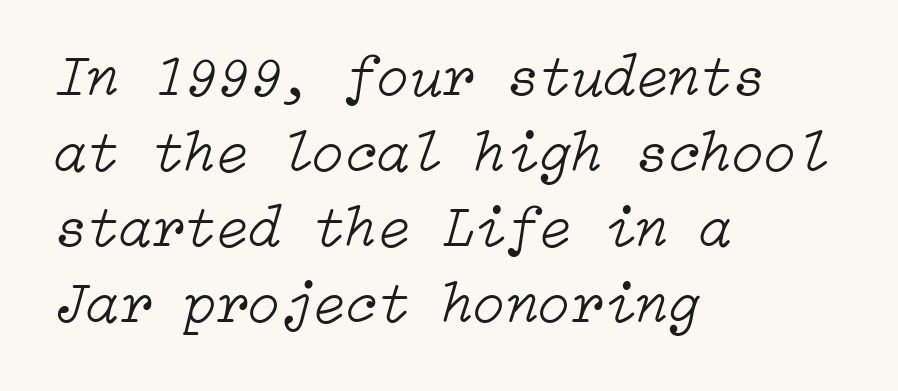
{"italic": "yes", "lean": "right", "slant_degrees": 15, "bold": "no", "weight": "light", "width": "normal", "stroke_contrast": "low", "x_height": "medium", "underline": "no", "align": "left", "line_spacing": "normal", "line_spacing_ratio": 1.28, "letter_spacing": "normal", "letter_spacing_em": 0.0, "glyph_px": 59}
